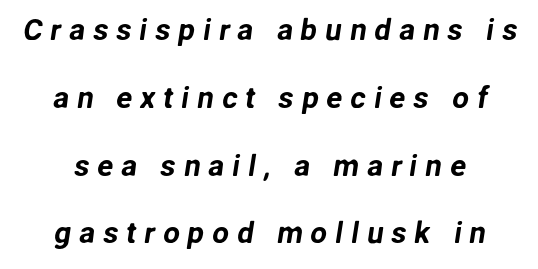
{"serif": "no", "width": "normal", "stroke_contrast": "low", "x_height": "medium", "monospaced": "no", "underline": "no", "line_spacing": "loose", "line_spacing_ratio": 2.26, "letter_spacing": "wide", "letter_spacing_em": 0.26, "glyph_px": 30}
